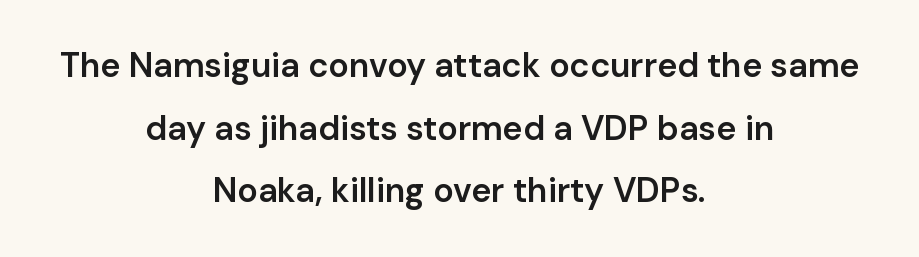
A roman cut, with each character standing at attention. Compared with an ordinary text face, these strokes are moderately heavier — a semibold. The letters sit at their default tracking, neither squeezed nor spread. The typeface chosen for these lines omits serifs. The letters advance in unequal steps, a hallmark of proportional type. The strip under each line holds only bare page.
